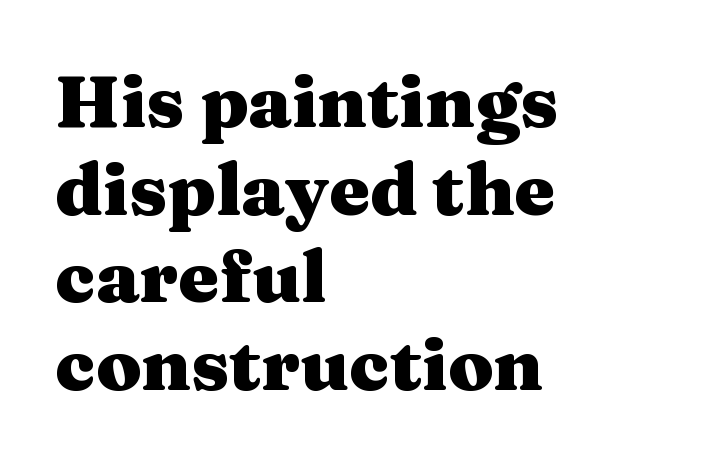
{"serif": "yes", "italic": "no", "bold": "yes", "weight": "heavy", "width": "wide", "stroke_contrast": "medium", "x_height": "medium", "monospaced": "no", "underline": "no", "align": "left", "line_spacing_ratio": 1.2, "letter_spacing": "normal", "letter_spacing_em": 0.0, "glyph_px": 73}
